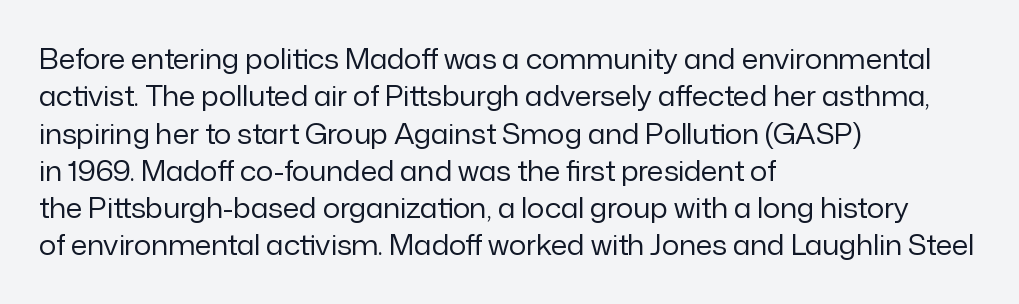
{"italic": "no", "bold": "no", "underline": "no", "align": "left", "line_spacing": "normal", "line_spacing_ratio": 1.38, "letter_spacing": "normal", "letter_spacing_em": 0.0, "glyph_px": 27}
